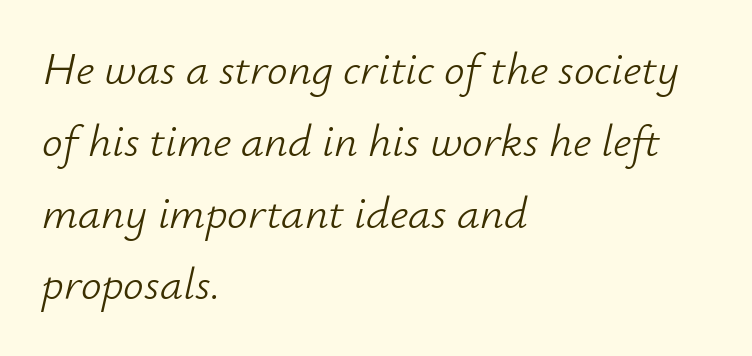
The image shows 46 px light type, italic (leaning right); set left-aligned, normal line spacing (1.56x), normal letter spacing, not underlined; low stroke contrast and a small x-height.
